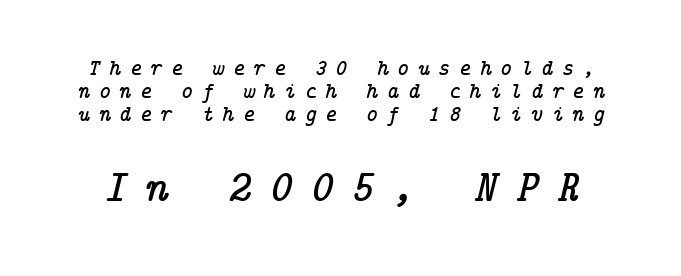
The image shows 46 px serif type, italic (leaning right); set tight line spacing (0.99x), unusually wide letter spacing (+0.37 em), not underlined; the second (bottom) block is 2.0x larger; low stroke contrast and a medium x-height.
